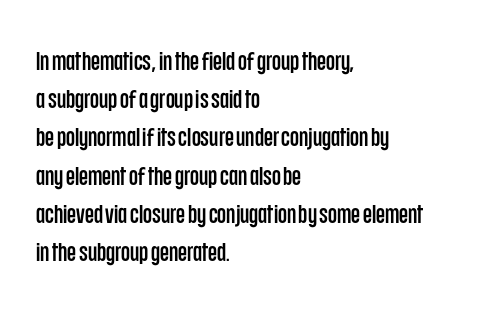
{"italic": "no", "underline": "no", "align": "left", "line_spacing": "normal", "line_spacing_ratio": 1.47, "letter_spacing": "normal", "letter_spacing_em": 0.0, "glyph_px": 26}
